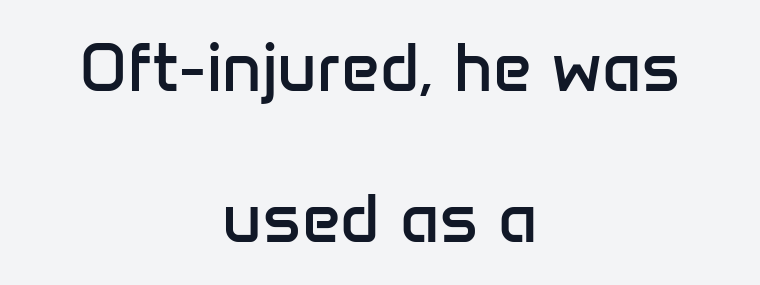
Q: Is the text bold? A: No.
Q: Is the text italic (slanted)? A: No, it is upright.
Q: Is the typeface a serif or a sans-serif typeface? A: Sans-serif.
Q: Is the text underlined? A: No.
Q: How is the paragraph aligned? A: Centered.
Q: Is the spacing between letters normal or unusually wide? A: Normal.
Q: Is the spacing between lines tight, normal or loose? A: Loose.
Q: Width (condensed, normal, or wide)? A: Normal.
Q: Stroke contrast? A: Low.
Q: x-height? A: Medium.
Q: Monospaced? A: No.
